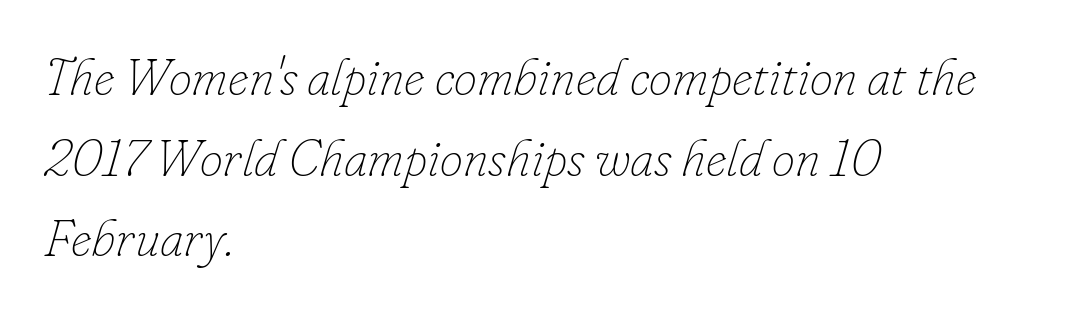
Q: Is the text bold? A: No.
Q: Is the text italic (slanted)? A: Yes, it leans right by about 16 degrees.
Q: Is the text underlined? A: No.
Q: How is the paragraph aligned? A: Left-aligned.
Q: Is the spacing between letters normal or unusually wide? A: Normal.
Q: Is the spacing between lines tight, normal or loose? A: Normal.
Q: Width (condensed, normal, or wide)? A: Normal.
Q: Stroke contrast? A: Low.
Q: x-height? A: Small.
Q: Monospaced? A: No.
